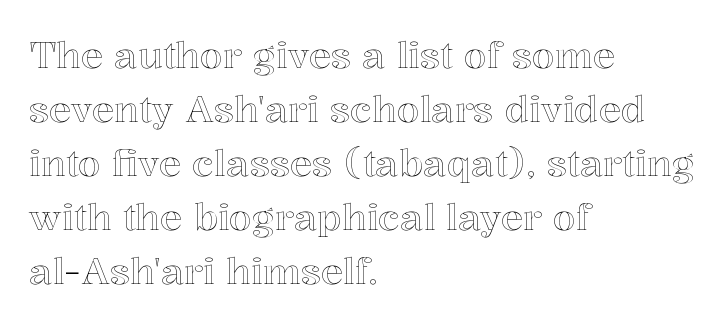
The image shows 37 px text type, upright; set left-aligned, normal line spacing (1.46x), normal letter spacing, not underlined; a medium x-height.
